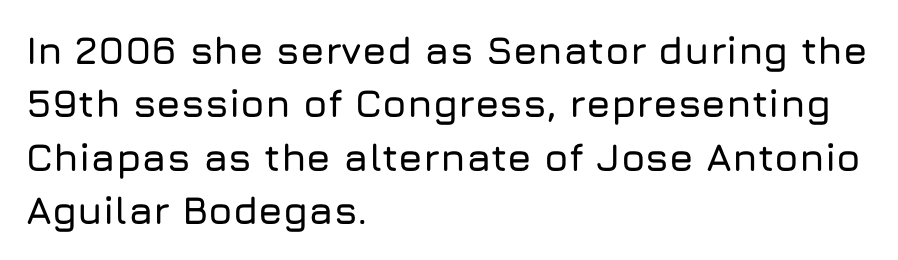
The image shows 39 px sans-serif type, upright; set left-aligned, normal line spacing (1.37x), normal letter spacing, not underlined; low stroke contrast and a medium x-height.
